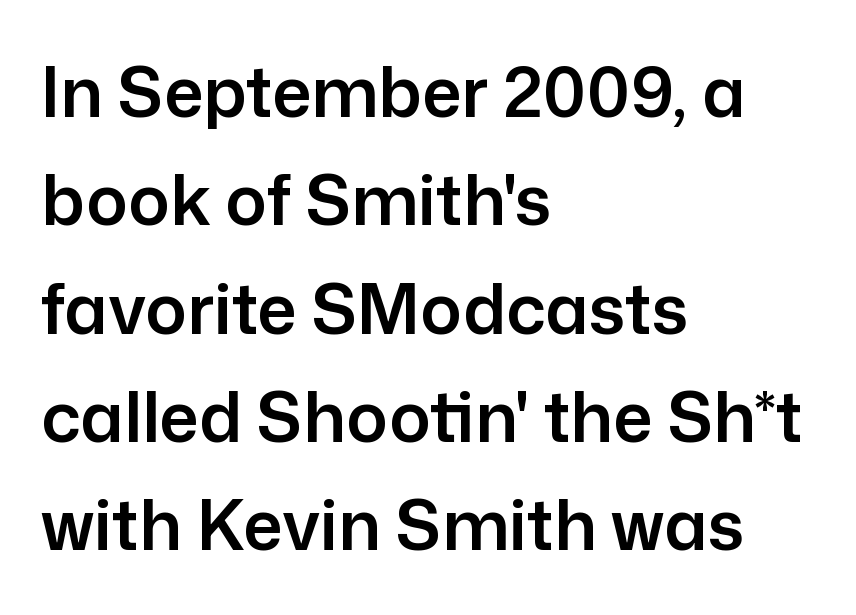
Q: Is the text italic (slanted)? A: No, it is upright.
Q: Is the typeface a serif or a sans-serif typeface? A: Sans-serif.
Q: Is the text underlined? A: No.
Q: How is the paragraph aligned? A: Left-aligned.
Q: Is the spacing between letters normal or unusually wide? A: Normal.
Q: Is the spacing between lines tight, normal or loose? A: Normal.
Q: Width (condensed, normal, or wide)? A: Normal.
Q: Stroke contrast? A: Low.
Q: x-height? A: Medium.
Q: Monospaced? A: No.
